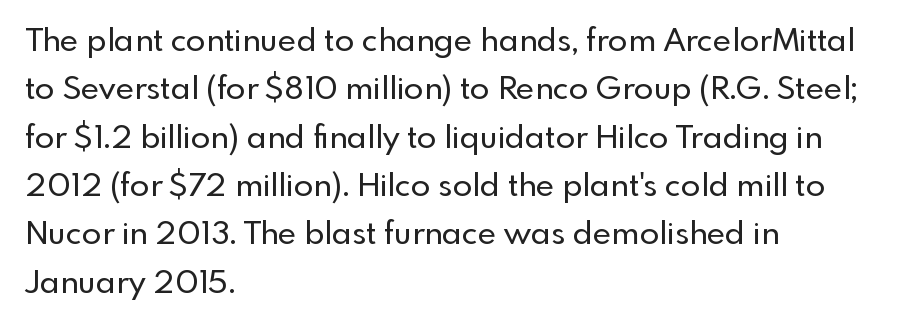
The image shows 32 px sans-serif type, upright; set left-aligned, normal line spacing (1.51x), normal letter spacing, not underlined; a small x-height.
